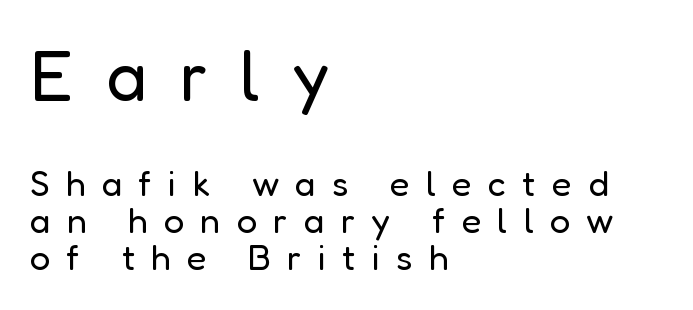
Q: Is the text bold? A: No.
Q: Is the text italic (slanted)? A: No, it is upright.
Q: Is the typeface a serif or a sans-serif typeface? A: Sans-serif.
Q: Is the text underlined? A: No.
Q: How is the paragraph aligned? A: Left-aligned.
Q: Is the spacing between letters normal or unusually wide? A: Unusually wide.
Q: Is the spacing between lines tight, normal or loose? A: Tight.
Q: Which block of text is set in a larger size, the first (top) or the second (bottom)? A: The first (top) one.
Q: Width (condensed, normal, or wide)? A: Normal.
Q: Stroke contrast? A: Low.
Q: x-height? A: Medium.
Q: Monospaced? A: No.
